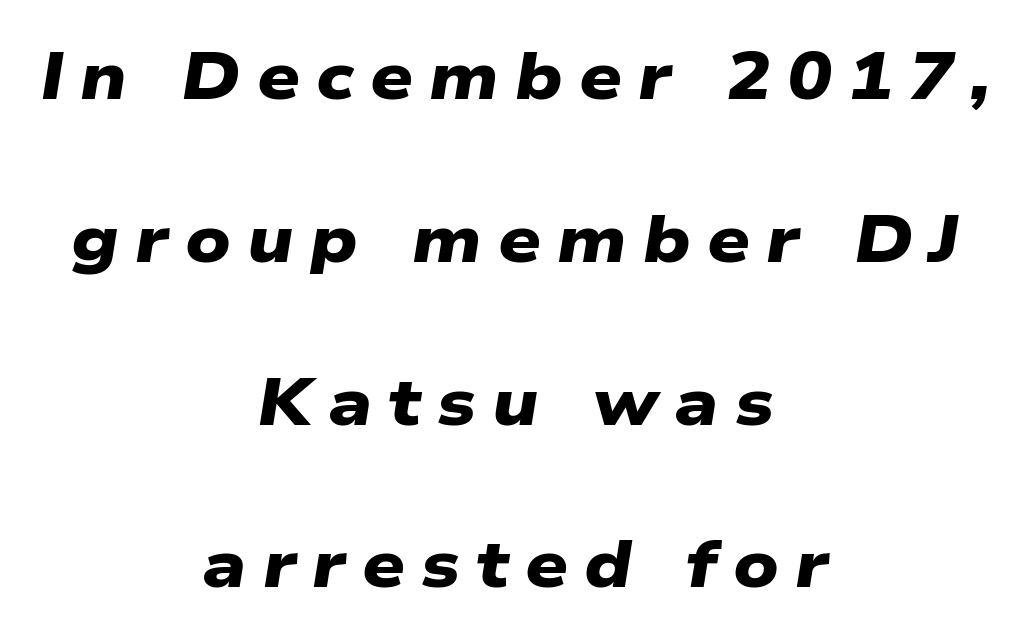
The image shows 67 px heavy, wide sans-serif type; set centered, loose line spacing (2.43x), unusually wide letter spacing (+0.24 em), not underlined; low stroke contrast and a medium x-height.
